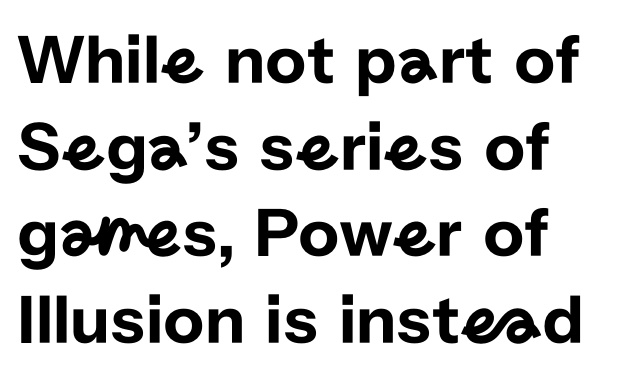
The face used here is a sans, in the tradition of grotesques and geometrics. These lines are rendered in a variable-pitch font. Is the letter spacing exaggerated? No — it looks like the ordinary default. Descender tails drop into unmarked territory. If you drew a line through each stem, it would be perfectly vertical.
